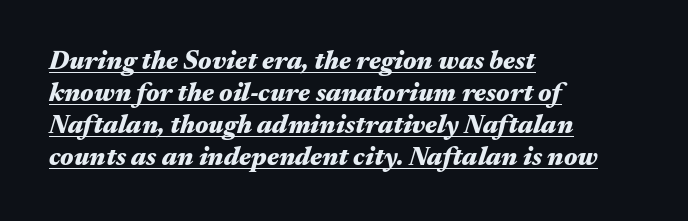
Q: Is the text bold? A: Yes.
Q: Is the text italic (slanted)? A: Yes, it leans right by about 17 degrees.
Q: Is the text underlined? A: Yes.
Q: How is the paragraph aligned? A: Left-aligned.
Q: Is the spacing between letters normal or unusually wide? A: Normal.
